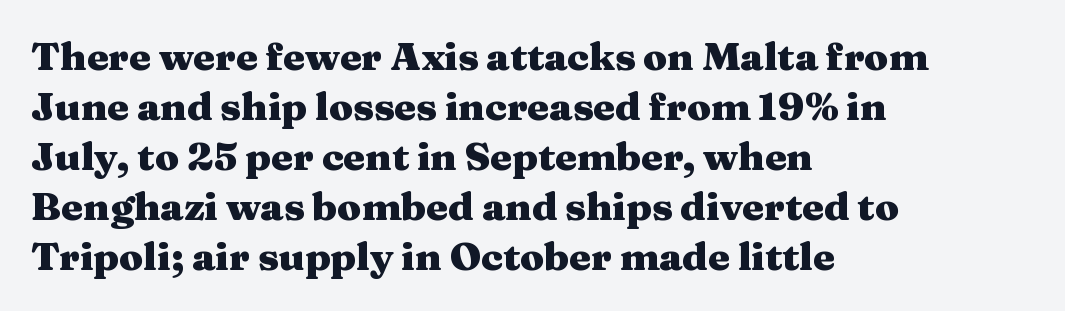
A classic flush-left, rag-right setting is used for this passage. A normal amount of white space separates one row of letters from the next. Every stem runs plumb, perpendicular to the baseline. Heavy-handed strokes throughout: this text is bold. Are there feet on the stems? There are — it's a serif. Rule under the text: the space is simply empty.
